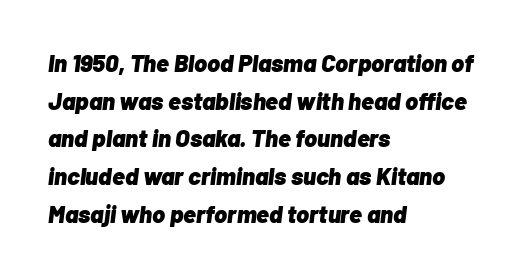
{"italic": "yes", "lean": "right", "slant_degrees": 7, "bold": "yes", "underline": "no", "align": "left", "line_spacing": "normal", "line_spacing_ratio": 1.57, "letter_spacing": "normal", "letter_spacing_em": 0.0, "glyph_px": 24}
